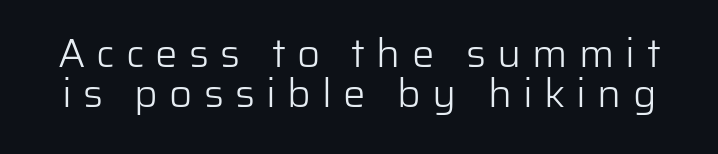
You could barely slide anything between these rows. Here the designer chose a conventional face with non-uniform glyph widths. Has an underline been added? It has not. You can tell from the bare stems that sans-serif type was used. Posture: vertical.
